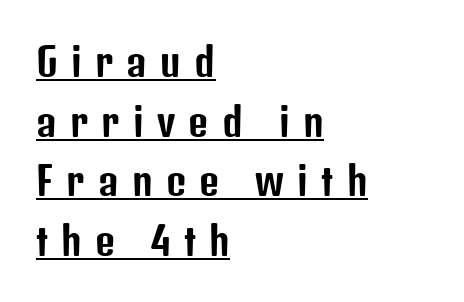
The image shows 39 px condensed sans-serif type, upright; set left-aligned, normal line spacing (1.53x), unusually wide letter spacing (+0.34 em), underlined; low stroke contrast and a medium x-height.
